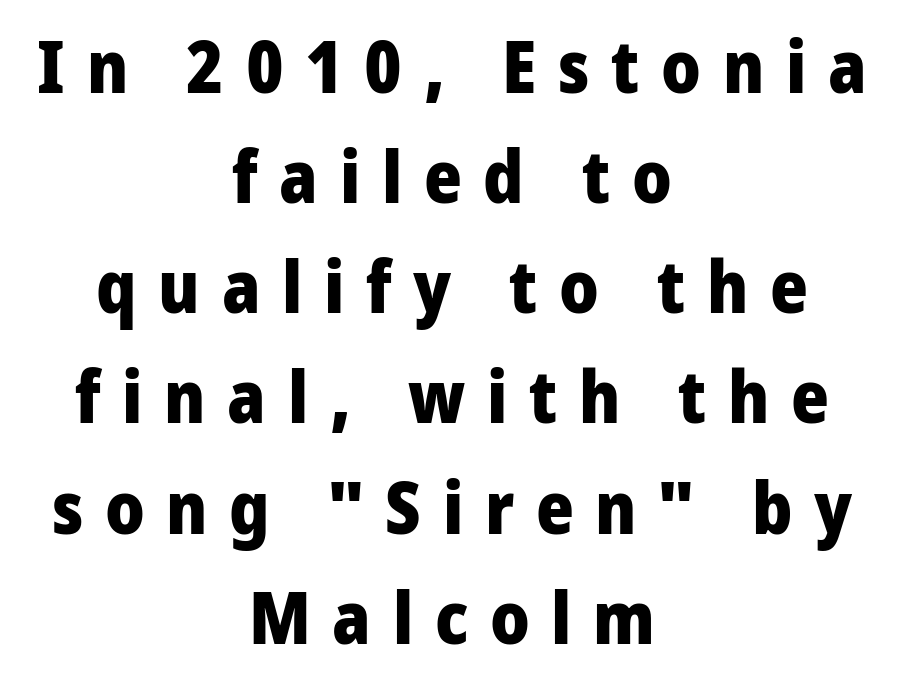
Q: Is the text bold? A: Yes.
Q: Is the text italic (slanted)? A: No, it is upright.
Q: Is the typeface a serif or a sans-serif typeface? A: Sans-serif.
Q: Is the text underlined? A: No.
Q: How is the paragraph aligned? A: Centered.
Q: Is the spacing between letters normal or unusually wide? A: Unusually wide.
Q: Is the spacing between lines tight, normal or loose? A: Normal.
Q: Width (condensed, normal, or wide)? A: Normal.
Q: Stroke contrast? A: Low.
Q: x-height? A: Medium.
Q: Monospaced? A: No.
